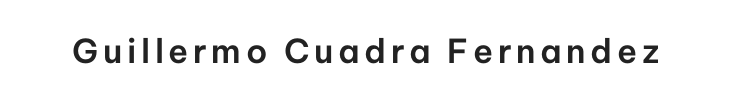
The image shows 33 px sans-serif type, upright; set not underlined; low stroke contrast and a medium x-height.
